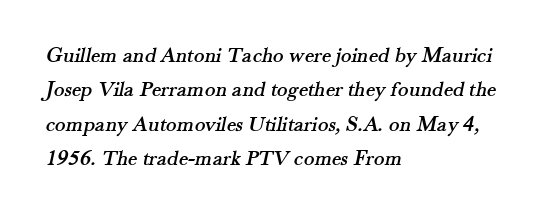
{"underline": "no", "align": "left", "line_spacing": "normal", "line_spacing_ratio": 1.56, "letter_spacing": "normal", "letter_spacing_em": 0.0, "glyph_px": 22}
